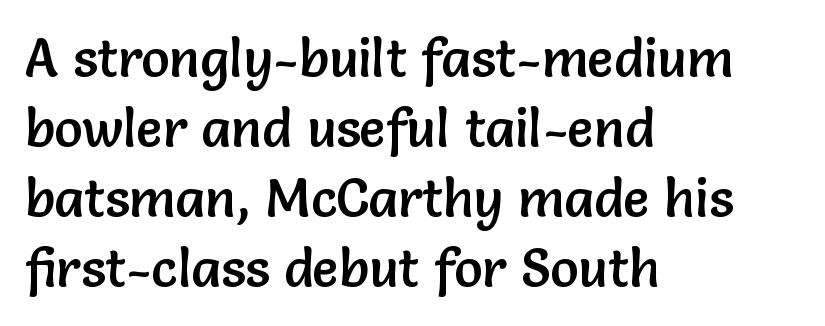
Q: Is the text italic (slanted)? A: No, it is upright.
Q: Is the typeface a serif or a sans-serif typeface? A: Sans-serif.
Q: Is the text underlined? A: No.
Q: How is the paragraph aligned? A: Left-aligned.
Q: Is the spacing between letters normal or unusually wide? A: Normal.
Q: Is the spacing between lines tight, normal or loose? A: Normal.
Q: Width (condensed, normal, or wide)? A: Normal.
Q: Stroke contrast? A: Low.
Q: x-height? A: Medium.
Q: Monospaced? A: No.
